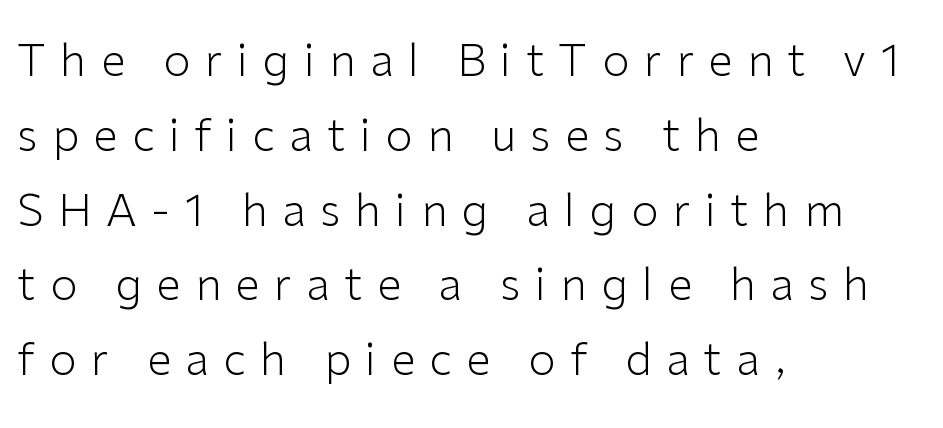
{"serif": "no", "italic": "no", "bold": "no", "weight": "light", "width": "normal", "stroke_contrast": "low", "x_height": "medium", "monospaced": "no", "underline": "no", "align": "left", "line_spacing": "normal", "line_spacing_ratio": 1.7, "letter_spacing": "wide", "letter_spacing_em": 0.33, "glyph_px": 44}
